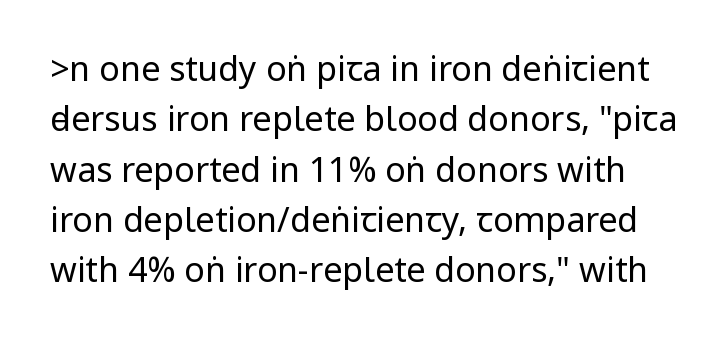
Anything drawn beneath the words? Only blank space. Letterform terminals end flat and unadorned throughout the passage. This sample keeps an unexceptional amount of space between lines. Does the lettering tilt? It doesn't — this is upright. Stroke thickness stays within the range of a standard reading face or lighter.
